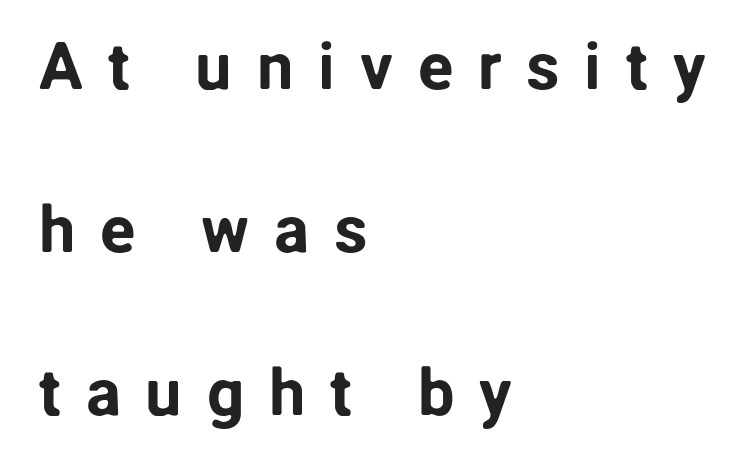
Regarding leading, the lines here are spaced well apart. Is the letter spacing exaggerated? Yes — the characters are pushed far apart. The rendering uses natural spacing where letterforms have individual widths. The font's upright variant was chosen for this text. The text was rendered using a sans face with plain stroke endings.
